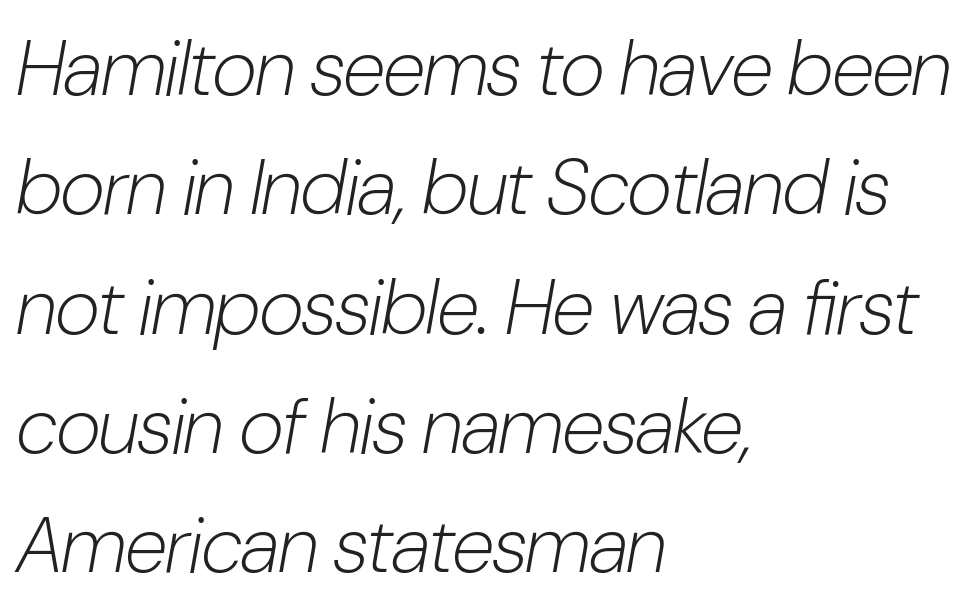
The designer left line spacing at the default. Look at the tracking — it's just the regular setting, nothing added. Summary of weight: not heavy and not bold. Unmarked baselines from the first word to the last. The letters are slanted; this is an italic face.
